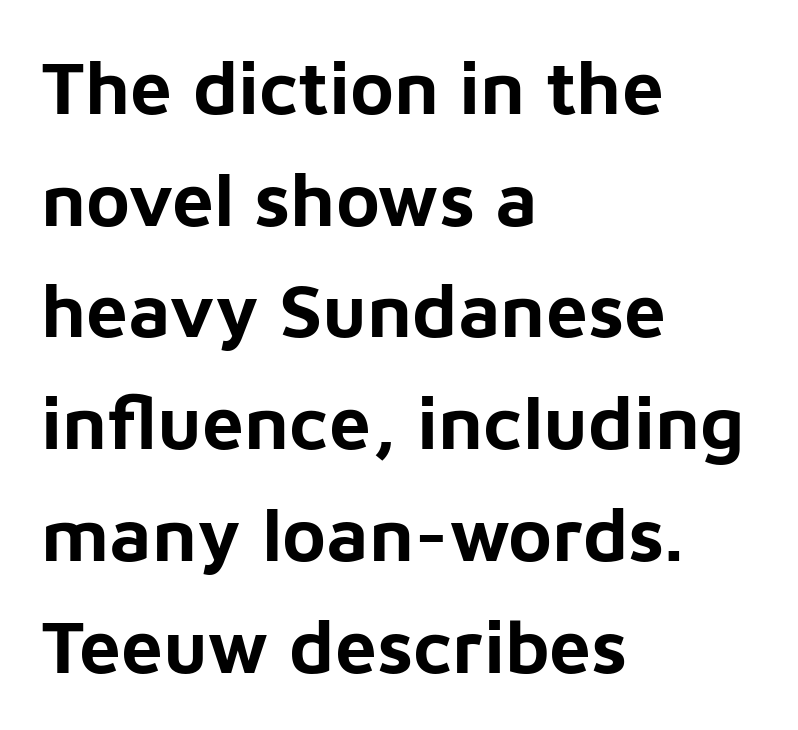
The image shows 75 px bold sans-serif type, upright; set left-aligned, normal line spacing (1.49x), normal letter spacing, not underlined; low stroke contrast and a medium x-height.
